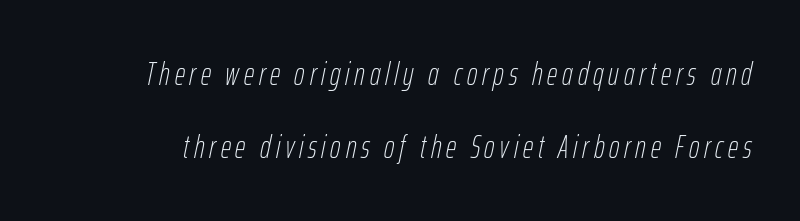
{"italic": "yes", "lean": "right", "slant_degrees": 12, "bold": "no", "weight": "thin", "width": "condensed", "stroke_contrast": "low", "x_height": "medium", "monospaced": "no", "underline": "no", "line_spacing": "loose", "line_spacing_ratio": 2.27, "glyph_px": 32}
